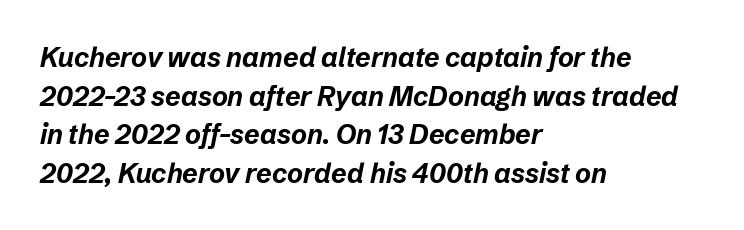
Q: Is the text bold? A: Yes.
Q: Is the text italic (slanted)? A: Yes, it leans right by about 12 degrees.
Q: Is the text underlined? A: No.
Q: How is the paragraph aligned? A: Left-aligned.
Q: Is the spacing between letters normal or unusually wide? A: Normal.
Q: Is the spacing between lines tight, normal or loose? A: Normal.
